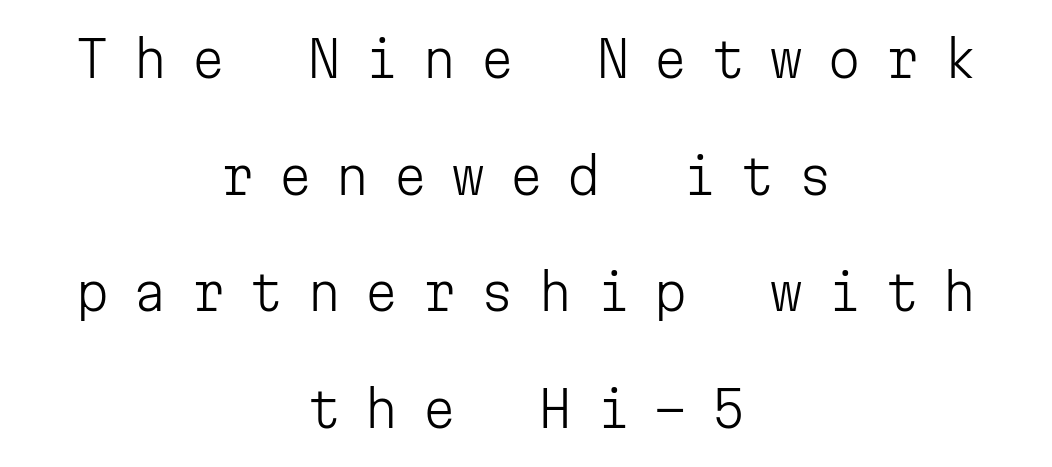
The image shows 49 px light sans-serif type, upright, monospaced; set centered, loose line spacing (2.38x), unusually wide letter spacing (+0.48 em), not underlined; low stroke contrast and a medium x-height.
